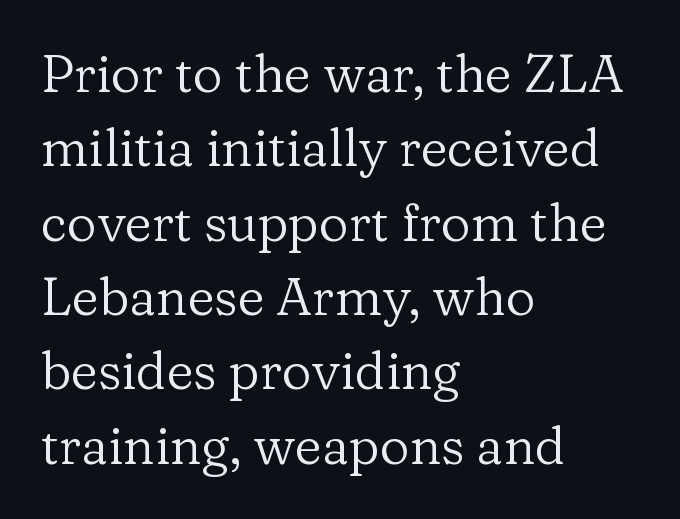
Tall strokes in this sample are plumb rather than angled. A normal amount of white space separates one row of letters from the next. Check where the strokes stop: tiny serifs finish them off. Is the block centered? No — it sits flush against the left margin.
